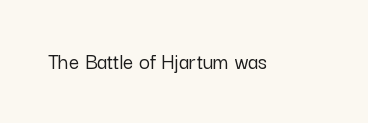
Q: Is the text italic (slanted)? A: No, it is upright.
Q: Is the text underlined? A: No.
Q: Is the spacing between letters normal or unusually wide? A: Normal.
